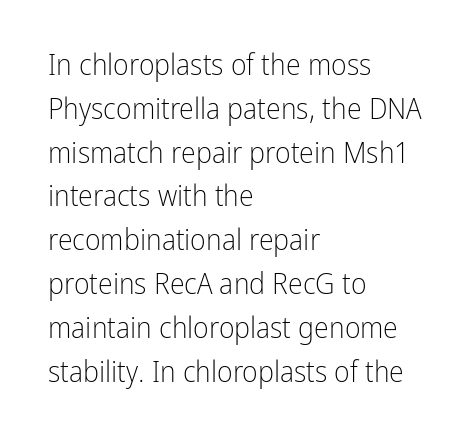
The image shows 30 px light, condensed sans-serif type, upright; set left-aligned, normal line spacing (1.46x), normal letter spacing, not underlined; low stroke contrast and a medium x-height.
